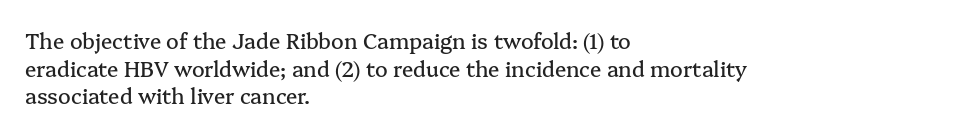
{"italic": "no", "underline": "no", "align": "left", "line_spacing": "normal", "line_spacing_ratio": 1.32, "letter_spacing": "normal", "letter_spacing_em": 0.0, "glyph_px": 21}
